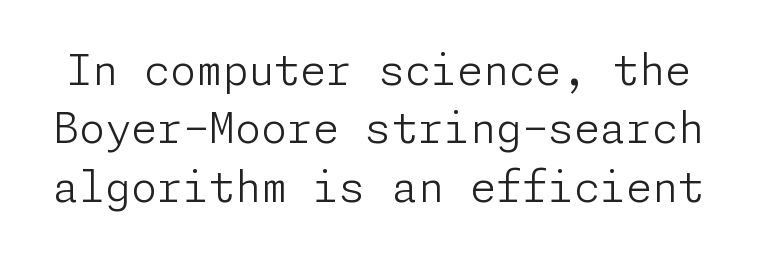
The image shows 42 px light sans-serif type, upright; set normal line spacing (1.39x), normal letter spacing, not underlined; low stroke contrast and a medium x-height.
